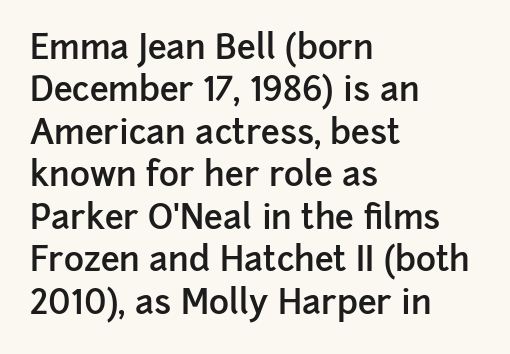
Q: Is the text bold? A: Semi-bold.
Q: Is the text italic (slanted)? A: No, it is upright.
Q: Is the typeface a serif or a sans-serif typeface? A: Sans-serif.
Q: Is the text underlined? A: No.
Q: How is the paragraph aligned? A: Left-aligned.
Q: Is the spacing between letters normal or unusually wide? A: Normal.
Q: Is the spacing between lines tight, normal or loose? A: Normal.
Q: Width (condensed, normal, or wide)? A: Normal.
Q: Stroke contrast? A: Low.
Q: x-height? A: Medium.
Q: Monospaced? A: No.
